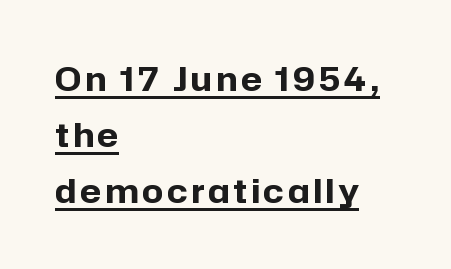
Q: Is the text bold? A: Yes.
Q: Is the text italic (slanted)? A: No, it is upright.
Q: Is the typeface a serif or a sans-serif typeface? A: Sans-serif.
Q: Is the text underlined? A: Yes.
Q: How is the paragraph aligned? A: Left-aligned.
Q: Is the spacing between lines tight, normal or loose? A: Normal.
Q: Width (condensed, normal, or wide)? A: Normal.
Q: Stroke contrast? A: Low.
Q: x-height? A: Medium.
Q: Monospaced? A: No.
